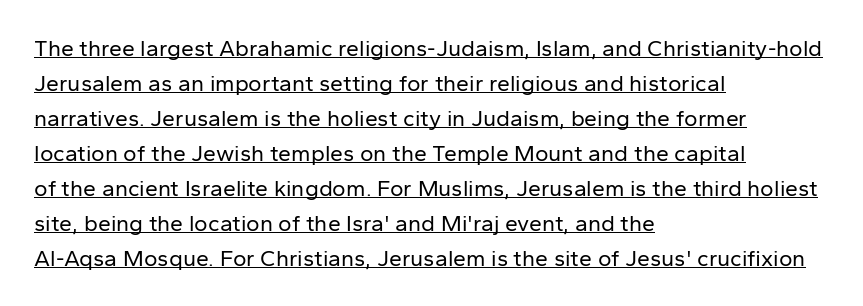
Q: Is the text bold? A: No.
Q: Is the text italic (slanted)? A: No, it is upright.
Q: Is the text underlined? A: Yes.
Q: How is the paragraph aligned? A: Left-aligned.
Q: Is the spacing between letters normal or unusually wide? A: Normal.
Q: Is the spacing between lines tight, normal or loose? A: Normal.
